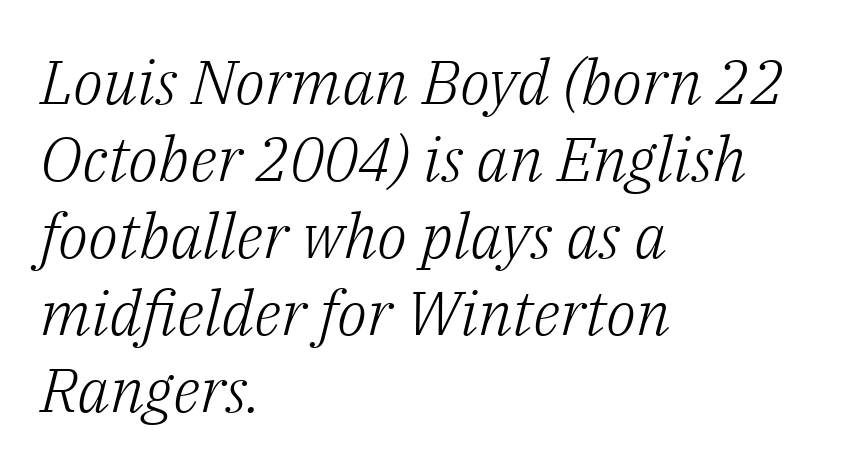
{"serif": "yes", "italic": "yes", "lean": "right", "slant_degrees": 14, "bold": "no", "weight": "light", "width": "normal", "stroke_contrast": "low", "x_height": "medium", "monospaced": "no", "underline": "no", "align": "left", "line_spacing_ratio": 1.24, "letter_spacing": "normal", "letter_spacing_em": 0.0, "glyph_px": 62}
